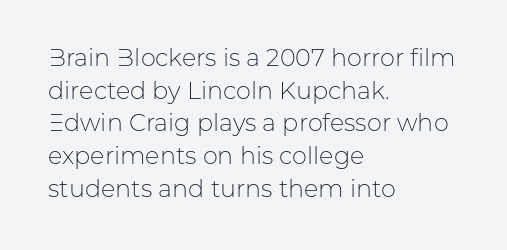
Q: Is the text bold? A: No.
Q: Is the text italic (slanted)? A: No, it is upright.
Q: Is the text underlined? A: No.
Q: How is the paragraph aligned? A: Left-aligned.
Q: Is the spacing between letters normal or unusually wide? A: Normal.
Q: Is the spacing between lines tight, normal or loose? A: Normal.
